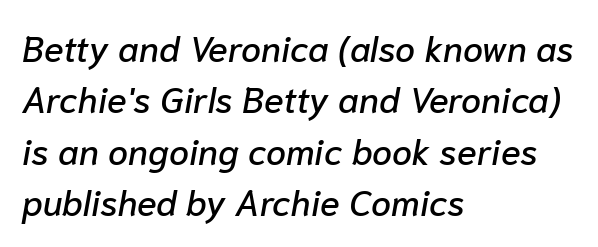
Each row of text sits above clean, open space. Observe the ordinary spacing: letters are neighbours, not strangers. The letters advance in unequal steps, a hallmark of proportional type. When letters slant like this, we call the style italic. Line beginnings align vertically; line endings do not. What's the leading like? Ordinary, nothing unusual.
